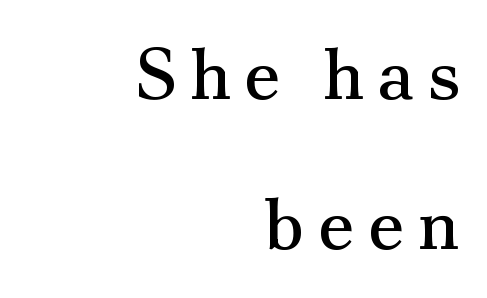
{"serif": "yes", "italic": "no", "bold": "no", "weight": "regular", "width": "normal", "stroke_contrast": "medium", "x_height": "small", "monospaced": "no", "underline": "no", "align": "right", "line_spacing": "loose", "line_spacing_ratio": 2.08, "glyph_px": 72}
